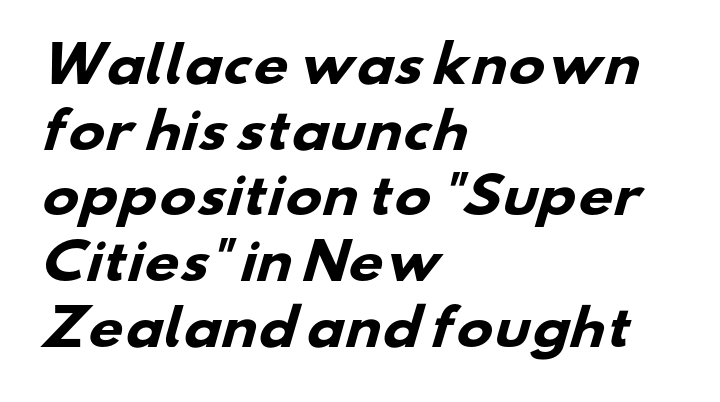
Q: Is the text bold? A: Yes.
Q: Is the typeface a serif or a sans-serif typeface? A: Sans-serif.
Q: Is the text underlined? A: No.
Q: How is the paragraph aligned? A: Left-aligned.
Q: Is the spacing between letters normal or unusually wide? A: Normal.
Q: Is the spacing between lines tight, normal or loose? A: Normal.
Q: Width (condensed, normal, or wide)? A: Wide.
Q: Stroke contrast? A: Low.
Q: x-height? A: Small.
Q: Monospaced? A: No.
